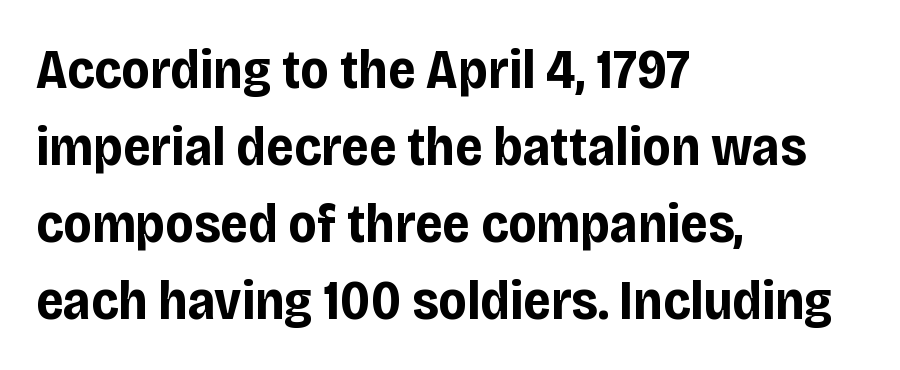
Q: Is the text bold? A: Yes.
Q: Is the text italic (slanted)? A: No, it is upright.
Q: Is the typeface a serif or a sans-serif typeface? A: Sans-serif.
Q: Is the text underlined? A: No.
Q: How is the paragraph aligned? A: Left-aligned.
Q: Is the spacing between letters normal or unusually wide? A: Normal.
Q: Is the spacing between lines tight, normal or loose? A: Normal.
Q: Width (condensed, normal, or wide)? A: Condensed.
Q: Stroke contrast? A: Low.
Q: x-height? A: Large.
Q: Monospaced? A: No.
